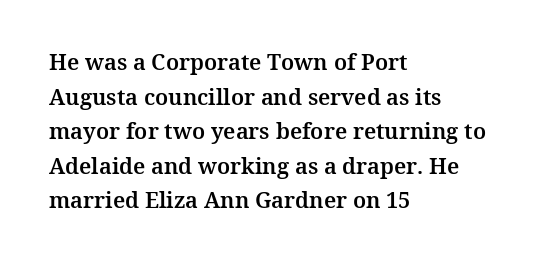
The image shows 22 px text type, upright; set left-aligned, normal line spacing (1.57x), normal letter spacing, not underlined.
